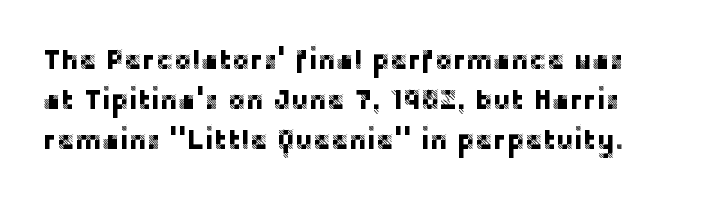
The gap between lines stays unmarked. The face used here is rendered with its standard letterfit. The vertical gap from one line to the next is medium. This is roman type, the default non-slanted kind.
